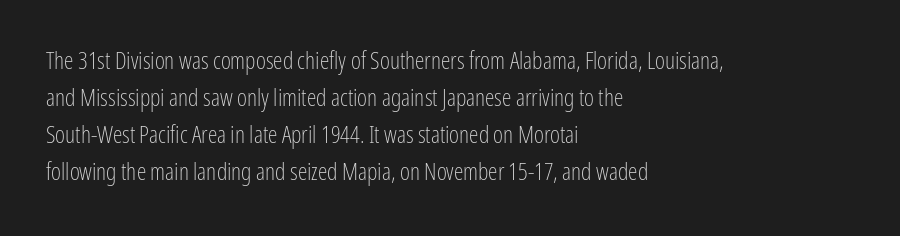
{"italic": "no", "bold": "no", "underline": "no", "align": "left", "line_spacing": "normal", "line_spacing_ratio": 1.54, "letter_spacing": "normal", "letter_spacing_em": 0.0, "glyph_px": 24}
